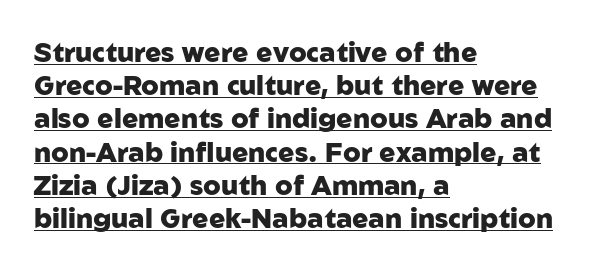
The image shows 27 px bold type, upright; set left-aligned, line spacing 1.23x, normal letter spacing, underlined.
